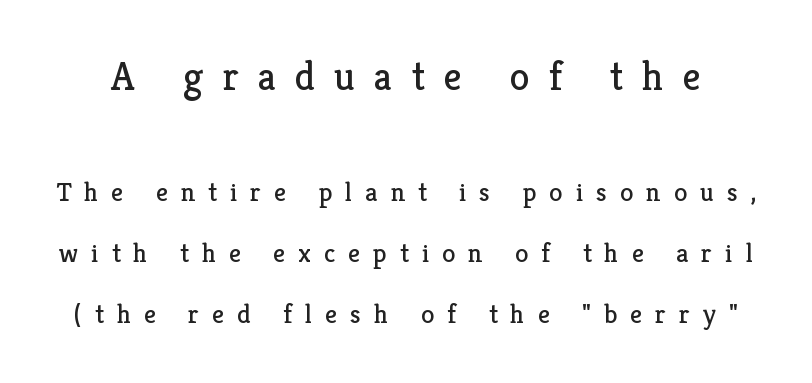
The image shows 40 px regular-weight serif type, upright; set loose line spacing (2.27x), unusually wide letter spacing (+0.48 em), not underlined; the first (top) block is 1.48x larger; low stroke contrast and a medium x-height.
